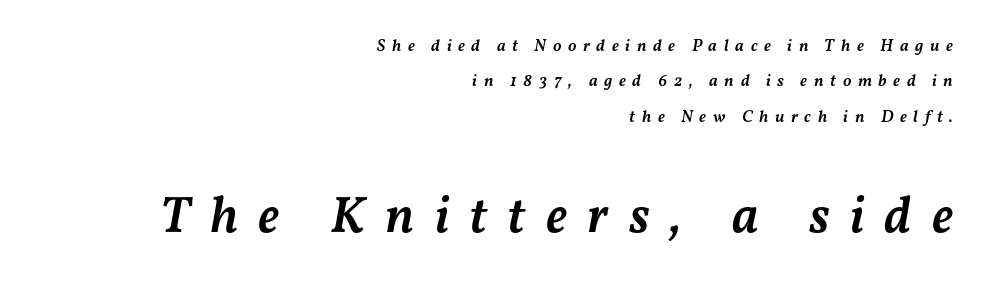
{"italic": "yes", "lean": "right", "slant_degrees": 11, "bold": "semi", "weight": "semibold", "width": "normal", "stroke_contrast": "medium", "x_height": "medium", "monospaced": "no", "underline": "no", "align": "right", "line_spacing": "loose", "line_spacing_ratio": 2.08, "letter_spacing": "wide", "letter_spacing_em": 0.39, "larger_block": "second", "size_ratio": 3.06, "glyph_px": 52}
